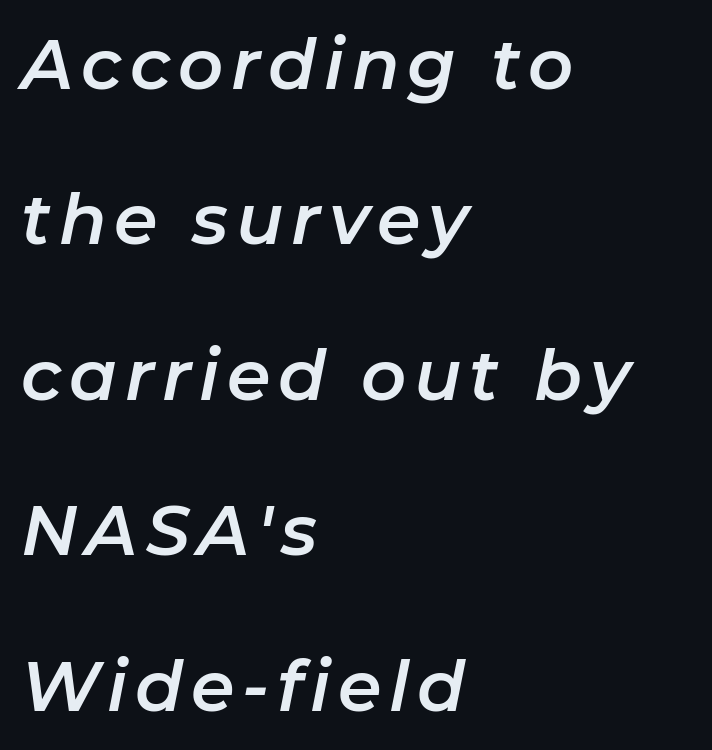
Q: Is the text italic (slanted)? A: Yes, it leans right by about 11 degrees.
Q: Is the text underlined? A: No.
Q: How is the paragraph aligned? A: Left-aligned.
Q: Is the spacing between lines tight, normal or loose? A: Loose.
Q: Width (condensed, normal, or wide)? A: Normal.
Q: Stroke contrast? A: Low.
Q: x-height? A: Medium.
Q: Monospaced? A: No.
